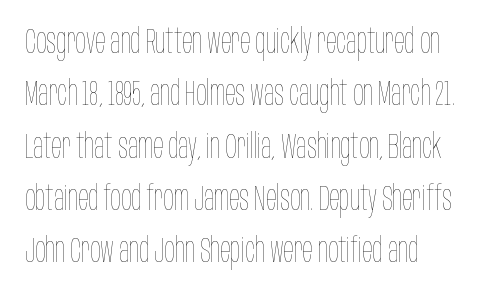
The image shows 34 px thin, condensed type, upright; set normal line spacing (1.54x), normal letter spacing, not underlined; low stroke contrast and a large x-height.
